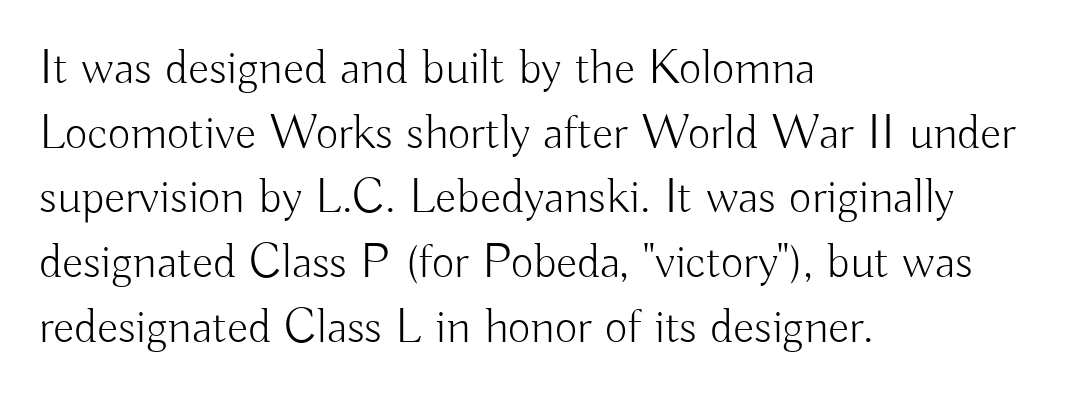
Q: Is the text bold? A: No.
Q: Is the text italic (slanted)? A: No, it is upright.
Q: Is the typeface a serif or a sans-serif typeface? A: Sans-serif.
Q: Is the text underlined? A: No.
Q: How is the paragraph aligned? A: Left-aligned.
Q: Is the spacing between letters normal or unusually wide? A: Normal.
Q: Is the spacing between lines tight, normal or loose? A: Normal.
Q: Width (condensed, normal, or wide)? A: Normal.
Q: Stroke contrast? A: Low.
Q: x-height? A: Small.
Q: Monospaced? A: No.
